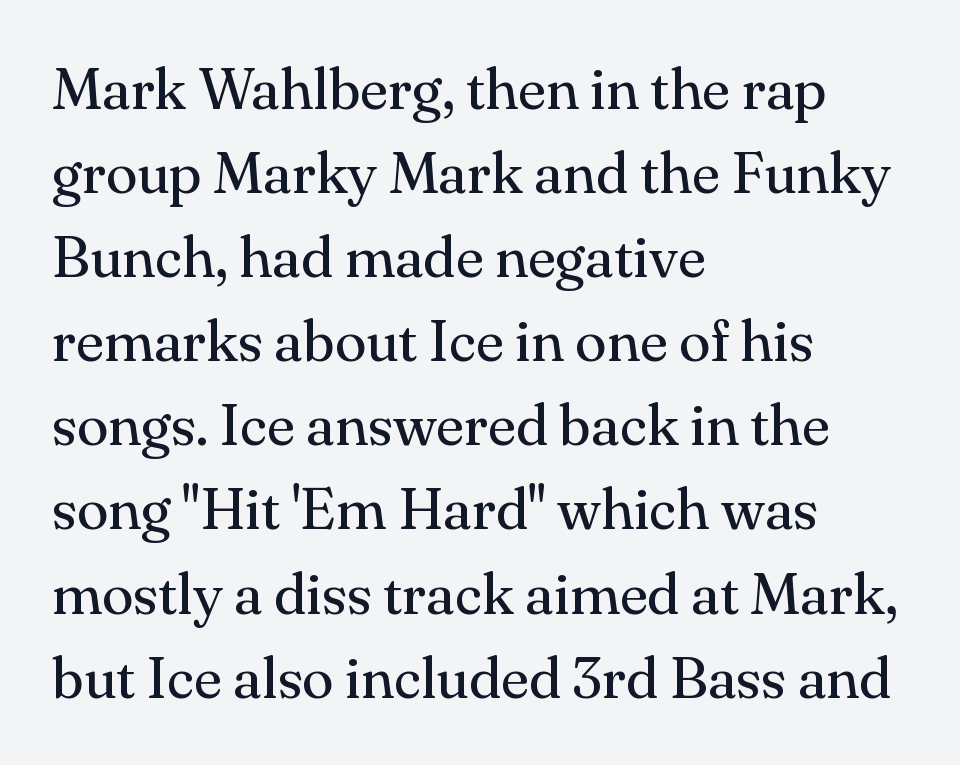
Ascenders rise straight up at ninety degrees. The letters sit at their default tracking, neither squeezed nor spread. The passage shown stacks its lines at a standard gap. This sample has the flowing, uneven cadence of proportional lettering. All the whitespace from short lines collects on the right. Is this a sans? No — the strokes have serifs.
